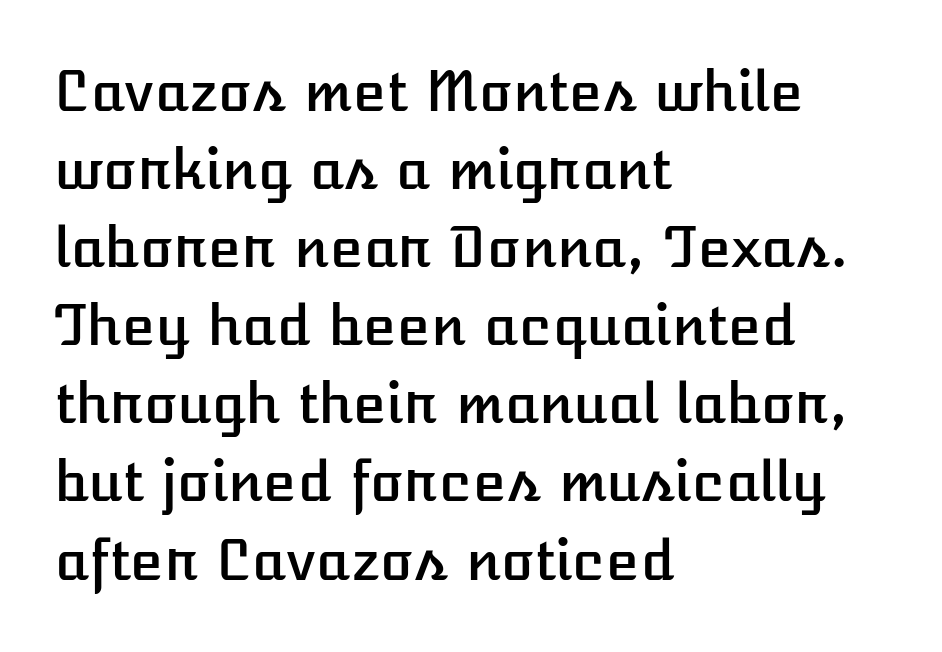
Q: Is the text italic (slanted)? A: No, it is upright.
Q: Is the text underlined? A: No.
Q: How is the paragraph aligned? A: Left-aligned.
Q: Is the spacing between letters normal or unusually wide? A: Normal.
Q: Is the spacing between lines tight, normal or loose? A: Normal.
Q: Width (condensed, normal, or wide)? A: Normal.
Q: Stroke contrast? A: Low.
Q: x-height? A: Medium.
Q: Monospaced? A: No.
